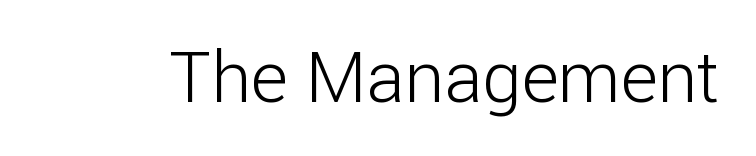
Tall strokes in this sample are plumb rather than angled. Standard letterfit; no display-style spreading of the glyphs. This sample has the flowing, uneven cadence of proportional lettering. Words float on clear page, feet unadorned. Nothing heavy about these letters — not bold at all. Check where the strokes stop: nothing finishes them off — pure sans.
